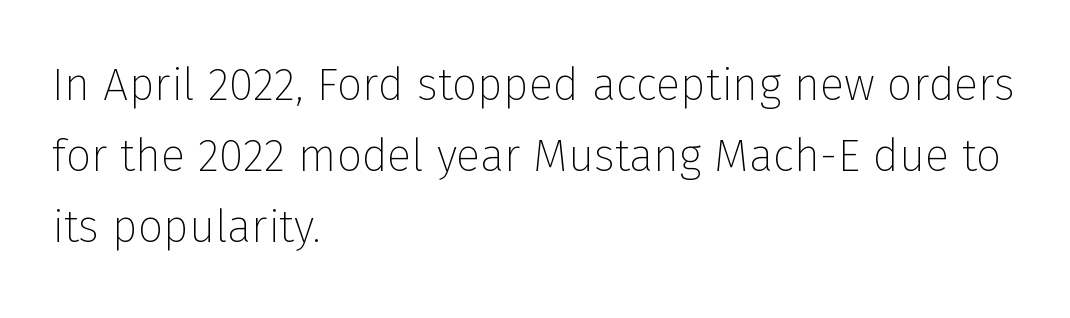
Q: Is the text bold? A: No.
Q: Is the text italic (slanted)? A: No, it is upright.
Q: Is the typeface a serif or a sans-serif typeface? A: Sans-serif.
Q: Is the text underlined? A: No.
Q: How is the paragraph aligned? A: Left-aligned.
Q: Is the spacing between letters normal or unusually wide? A: Normal.
Q: Is the spacing between lines tight, normal or loose? A: Normal.
Q: Width (condensed, normal, or wide)? A: Normal.
Q: Stroke contrast? A: Low.
Q: x-height? A: Medium.
Q: Monospaced? A: No.
